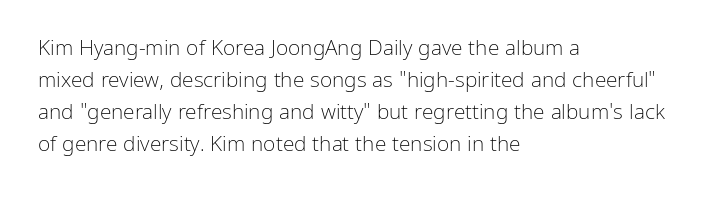
Q: Is the text bold? A: No.
Q: Is the text italic (slanted)? A: No, it is upright.
Q: Is the text underlined? A: No.
Q: How is the paragraph aligned? A: Left-aligned.
Q: Is the spacing between letters normal or unusually wide? A: Normal.
Q: Is the spacing between lines tight, normal or loose? A: Normal.
